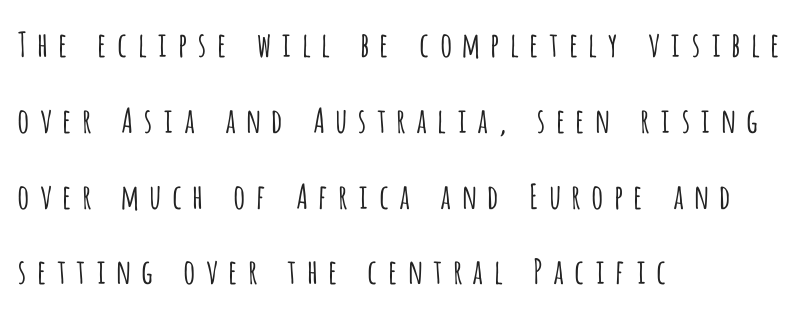
{"serif": "no", "italic": "no", "bold": "no", "weight": "light", "width": "condensed", "stroke_contrast": "low", "x_height": "large", "monospaced": "no", "underline": "no", "align": "left", "line_spacing": "loose", "line_spacing_ratio": 2.23, "letter_spacing": "wide", "letter_spacing_em": 0.24, "glyph_px": 34}
